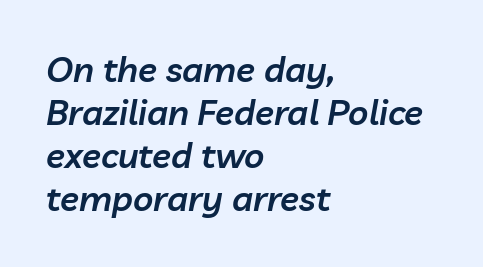
Q: Is the text bold? A: Semi-bold.
Q: Is the text italic (slanted)? A: Yes, it leans right by about 10 degrees.
Q: Is the text underlined? A: No.
Q: How is the paragraph aligned? A: Left-aligned.
Q: Is the spacing between letters normal or unusually wide? A: Normal.
Q: Width (condensed, normal, or wide)? A: Normal.
Q: Stroke contrast? A: Low.
Q: x-height? A: Medium.
Q: Monospaced? A: No.
